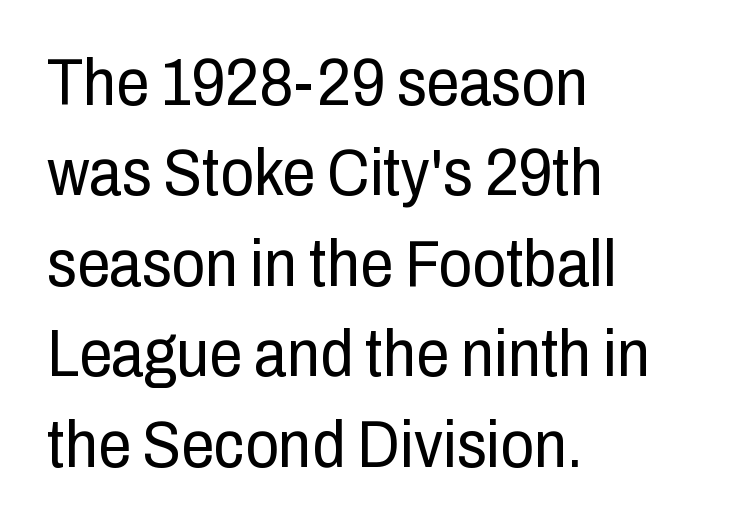
The image shows 66 px regular-weight, condensed sans-serif type, upright; set left-aligned, normal line spacing (1.37x), normal letter spacing, not underlined; low stroke contrast and a medium x-height.
